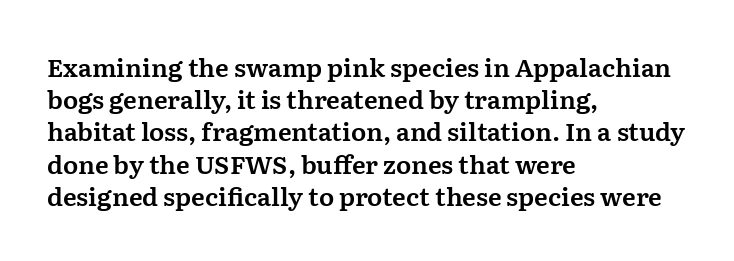
{"italic": "no", "underline": "no", "align": "left", "line_spacing": "normal", "line_spacing_ratio": 1.29, "letter_spacing": "normal", "letter_spacing_em": 0.0, "glyph_px": 25}
